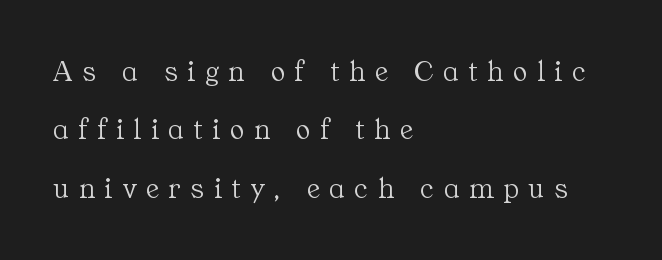
Q: Is the text bold? A: No.
Q: Is the text italic (slanted)? A: No, it is upright.
Q: Is the typeface a serif or a sans-serif typeface? A: Serif.
Q: Is the text underlined? A: No.
Q: How is the paragraph aligned? A: Left-aligned.
Q: Is the spacing between letters normal or unusually wide? A: Unusually wide.
Q: Is the spacing between lines tight, normal or loose? A: Loose.
Q: Width (condensed, normal, or wide)? A: Normal.
Q: Stroke contrast? A: Medium.
Q: x-height? A: Medium.
Q: Monospaced? A: No.
